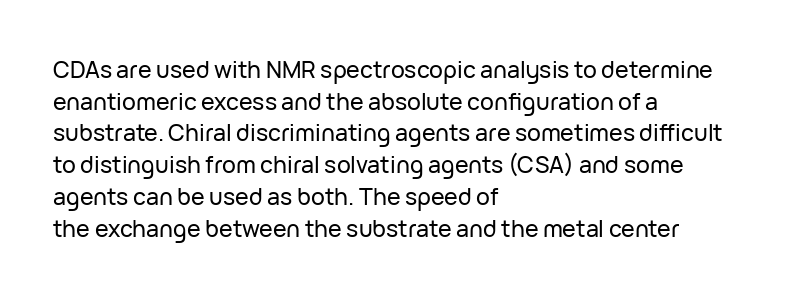
The image shows 23 px text type, upright; set left-aligned, normal line spacing (1.38x), normal letter spacing, not underlined.
